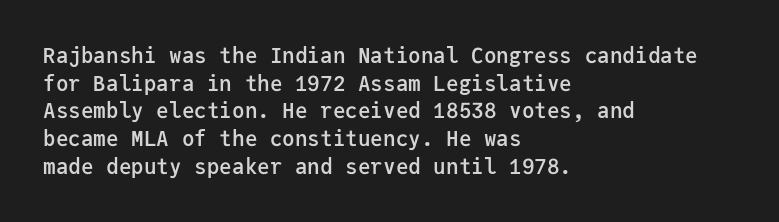
{"italic": "no", "bold": "semi", "underline": "no", "align": "left", "line_spacing": "normal", "line_spacing_ratio": 1.32, "letter_spacing": "normal", "letter_spacing_em": 0.0, "glyph_px": 21}
